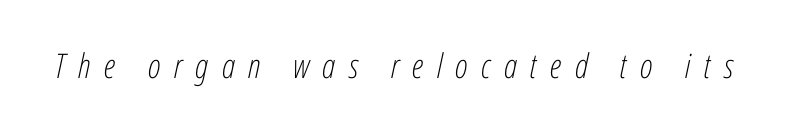
Display-style spreading of the glyphs; the letterfit is very open. Counters stay open thanks to moderate or lighter strokes. This sample uses an oblique cut, with every glyph tilted off the vertical. These lines are rendered in a variable-pitch font. Only glyphs here, with clear space below each row.
